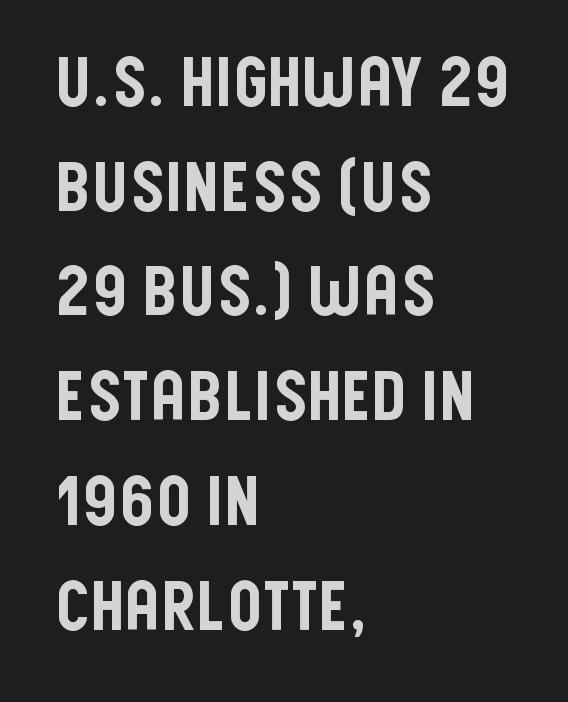
Q: Is the text italic (slanted)? A: No, it is upright.
Q: Is the typeface a serif or a sans-serif typeface? A: Sans-serif.
Q: Is the text underlined? A: No.
Q: How is the paragraph aligned? A: Left-aligned.
Q: Is the spacing between letters normal or unusually wide? A: Normal.
Q: Is the spacing between lines tight, normal or loose? A: Normal.
Q: Width (condensed, normal, or wide)? A: Condensed.
Q: Stroke contrast? A: Low.
Q: x-height? A: Large.
Q: Monospaced? A: No.
